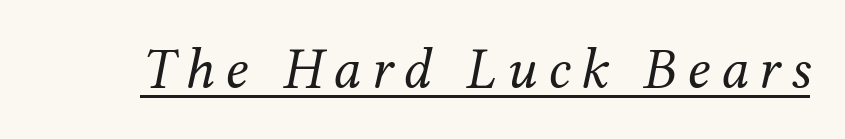
{"serif": "yes", "italic": "yes", "lean": "right", "slant_degrees": 12, "bold": "no", "weight": "regular", "width": "normal", "stroke_contrast": "medium", "x_height": "medium", "monospaced": "no", "underline": "yes", "glyph_px": 58}
